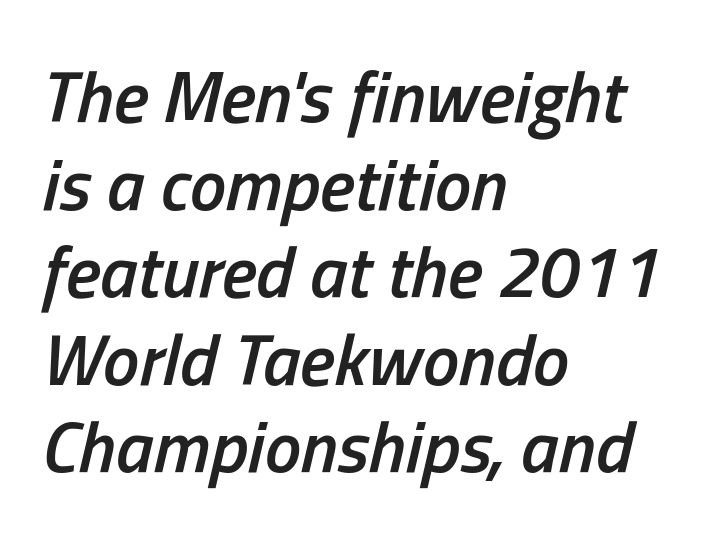
Q: Is the text bold? A: Semi-bold.
Q: Is the text italic (slanted)? A: Yes, it leans right by about 13 degrees.
Q: Is the text underlined? A: No.
Q: How is the paragraph aligned? A: Left-aligned.
Q: Is the spacing between letters normal or unusually wide? A: Normal.
Q: Width (condensed, normal, or wide)? A: Condensed.
Q: Stroke contrast? A: Low.
Q: x-height? A: Medium.
Q: Monospaced? A: No.
